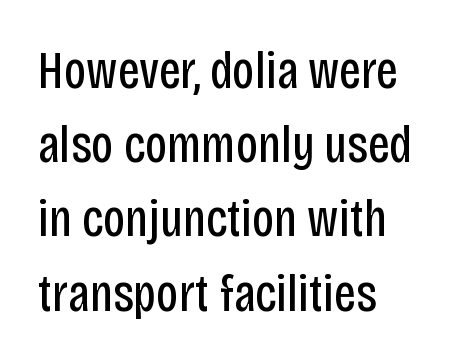
The image shows 53 px regular-weight, condensed sans-serif type, upright; set left-aligned, normal line spacing (1.4x), normal letter spacing, not underlined; low stroke contrast and a large x-height.
